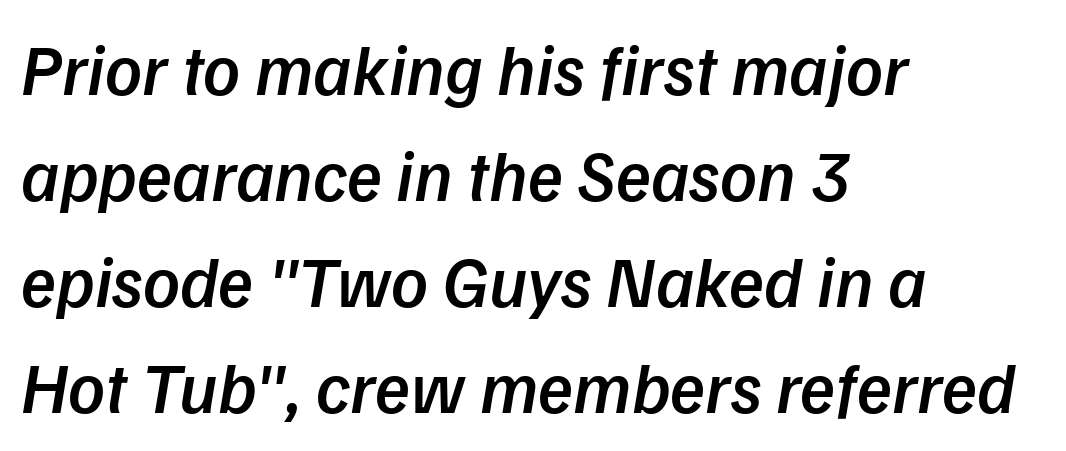
The image shows 72 px semibold type, italic (leaning right); set left-aligned, normal line spacing (1.47x), normal letter spacing, not underlined; low stroke contrast and a medium x-height.
